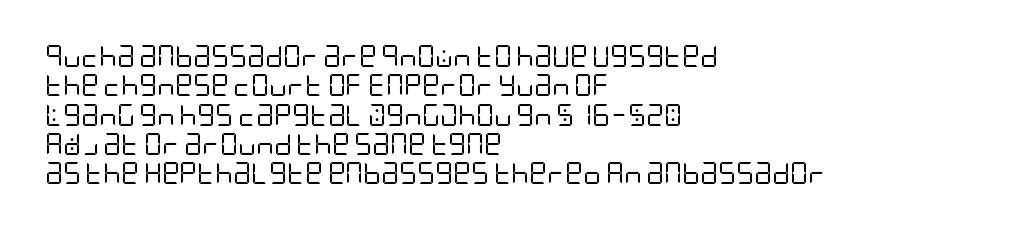
Caption: face not bold, strokes unweighted. Whoever set this chose a conventional vertical rhythm. This sample uses plain, unmodified letter spacing. The lettering stays uniformly vertical, giving the passage a roman look. Rule under the text: the space is simply empty.
